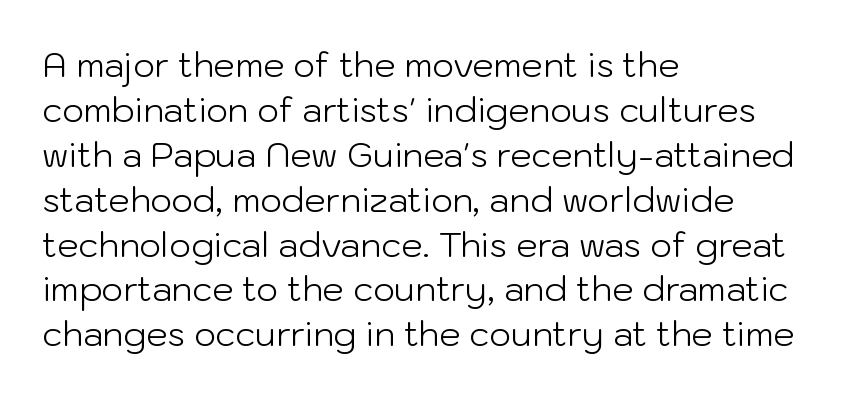
{"serif": "no", "italic": "no", "bold": "no", "weight": "light", "width": "normal", "stroke_contrast": "low", "x_height": "medium", "monospaced": "no", "underline": "no", "align": "left", "line_spacing": "normal", "line_spacing_ratio": 1.32, "letter_spacing": "normal", "letter_spacing_em": 0.0, "glyph_px": 34}
